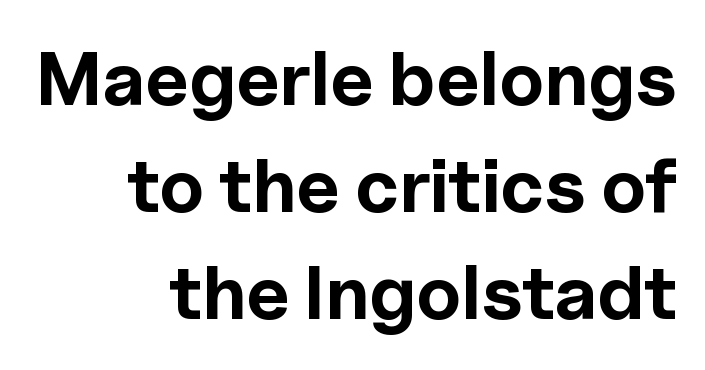
You could not count columns in this text — the font is proportionally spaced. Honestly, there is no underline to notice here at all. I'd describe the lettering as bold — thick and assertive. The space between consecutive lines is moderate.
